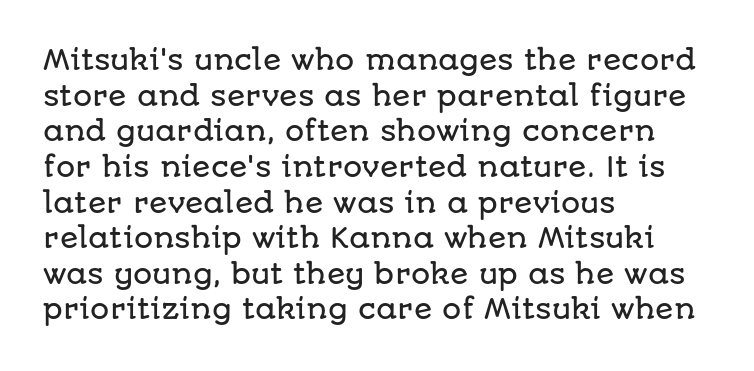
{"italic": "no", "underline": "no", "align": "left", "line_spacing": "normal", "line_spacing_ratio": 1.32, "letter_spacing": "normal", "letter_spacing_em": 0.0, "glyph_px": 27}
